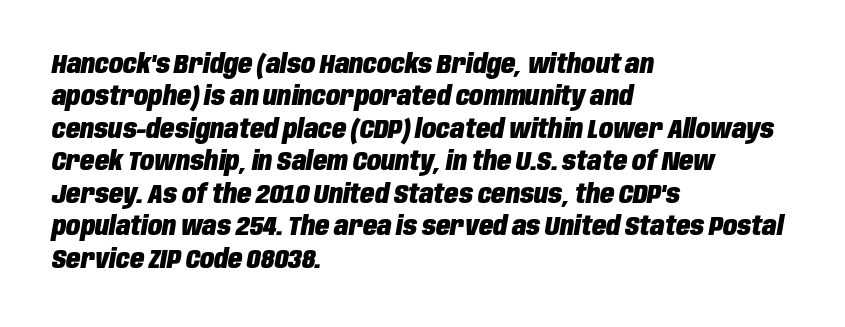
Q: Is the text bold? A: Yes.
Q: Is the text italic (slanted)? A: Yes, it leans right by about 10 degrees.
Q: Is the text underlined? A: No.
Q: How is the paragraph aligned? A: Left-aligned.
Q: Is the spacing between letters normal or unusually wide? A: Normal.
Q: Is the spacing between lines tight, normal or loose? A: Normal.
